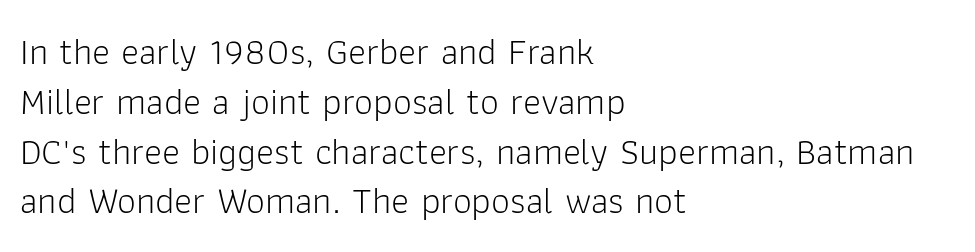
The image shows 38 px light sans-serif type, upright; set left-aligned, normal line spacing (1.31x), normal letter spacing, not underlined; low stroke contrast and a medium x-height.
